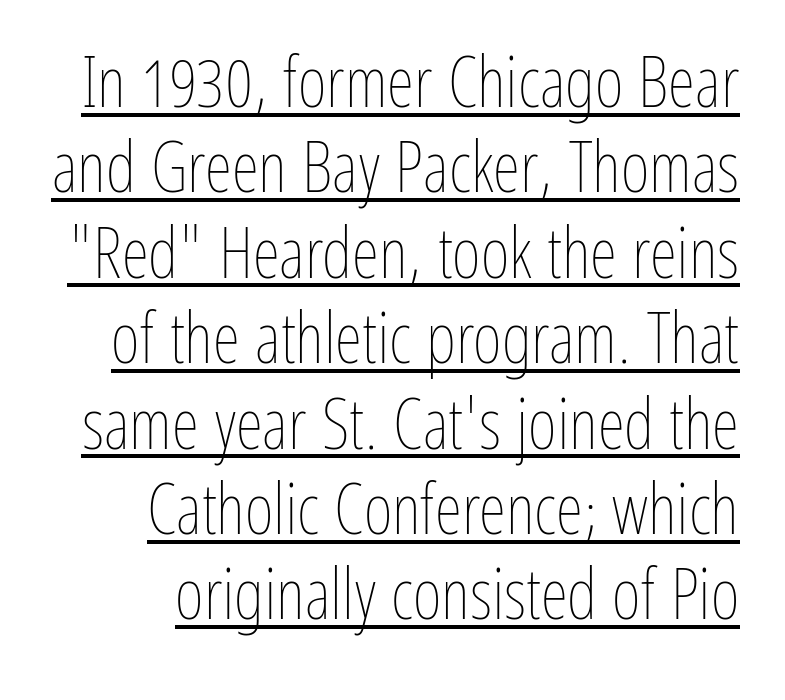
Q: Is the text bold? A: No.
Q: Is the text italic (slanted)? A: No, it is upright.
Q: Is the text underlined? A: Yes.
Q: Is the spacing between letters normal or unusually wide? A: Normal.
Q: Width (condensed, normal, or wide)? A: Condensed.
Q: Stroke contrast? A: Low.
Q: x-height? A: Medium.
Q: Monospaced? A: No.
